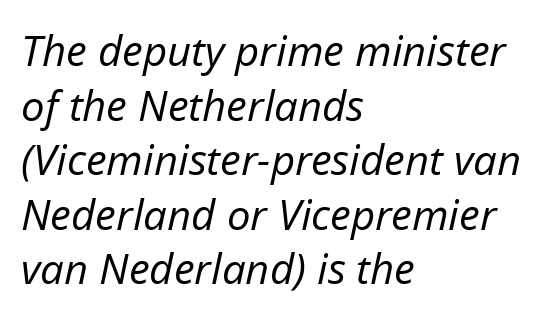
The image shows 42 px regular-weight type, italic (leaning right); set left-aligned, normal line spacing (1.3x), normal letter spacing, not underlined; low stroke contrast and a medium x-height.
